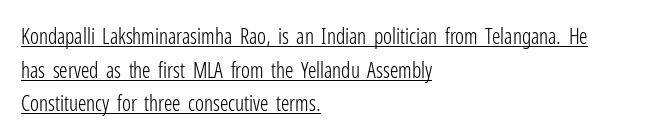
Q: Is the text bold? A: No.
Q: Is the text italic (slanted)? A: No, it is upright.
Q: Is the text underlined? A: Yes.
Q: How is the paragraph aligned? A: Left-aligned.
Q: Is the spacing between letters normal or unusually wide? A: Normal.
Q: Is the spacing between lines tight, normal or loose? A: Normal.
